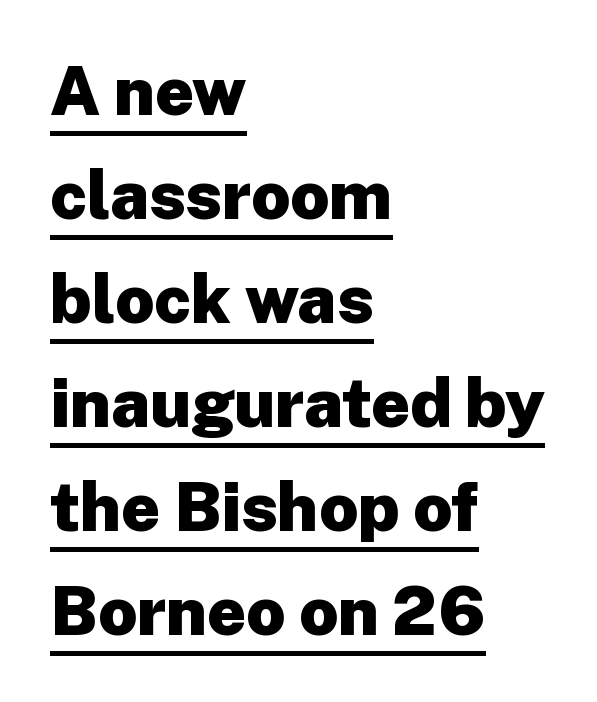
Q: Is the text bold? A: Yes.
Q: Is the text italic (slanted)? A: No, it is upright.
Q: Is the typeface a serif or a sans-serif typeface? A: Sans-serif.
Q: Is the text underlined? A: Yes.
Q: How is the paragraph aligned? A: Left-aligned.
Q: Is the spacing between letters normal or unusually wide? A: Normal.
Q: Is the spacing between lines tight, normal or loose? A: Normal.
Q: Width (condensed, normal, or wide)? A: Normal.
Q: Stroke contrast? A: Low.
Q: x-height? A: Medium.
Q: Monospaced? A: No.
